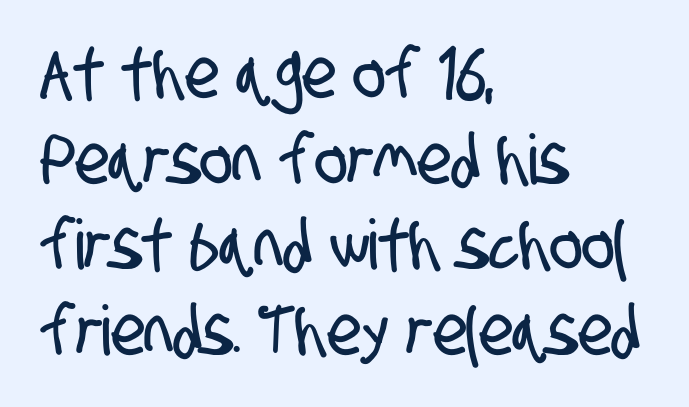
{"serif": "no", "width": "condensed", "stroke_contrast": "low", "x_height": "large", "monospaced": "no", "underline": "no", "align": "left", "line_spacing_ratio": 1.24, "letter_spacing": "normal", "letter_spacing_em": 0.0, "glyph_px": 69}
